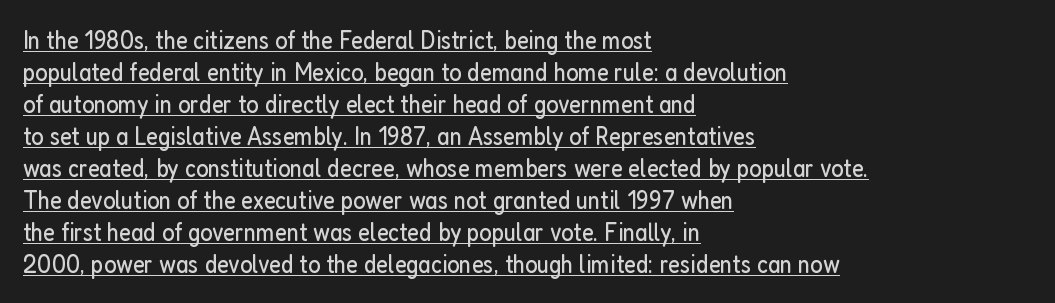
The image shows 26 px text type, upright; set left-aligned, line spacing 1.23x, normal letter spacing, underlined.
